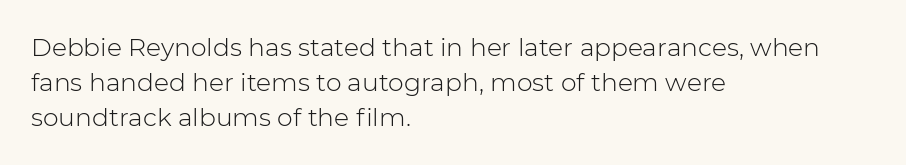
The image shows 25 px text type, upright; set left-aligned, normal line spacing (1.41x), normal letter spacing, not underlined.
